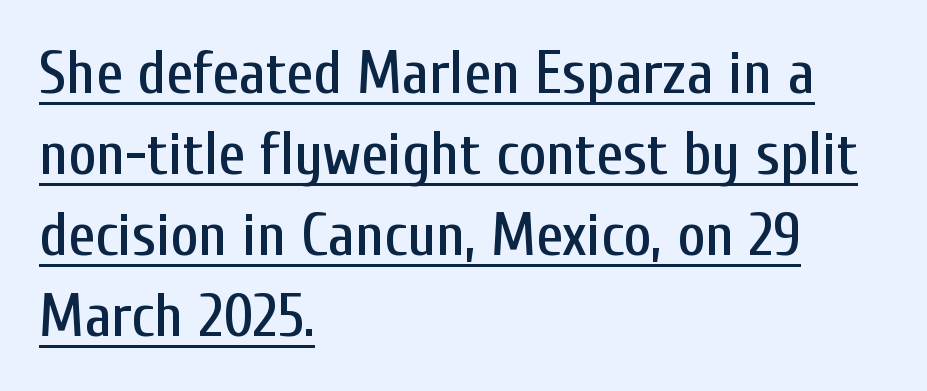
{"serif": "no", "italic": "no", "width": "condensed", "stroke_contrast": "low", "x_height": "medium", "monospaced": "no", "underline": "yes", "align": "left", "line_spacing": "normal", "line_spacing_ratio": 1.35, "letter_spacing": "normal", "letter_spacing_em": 0.0, "glyph_px": 60}
